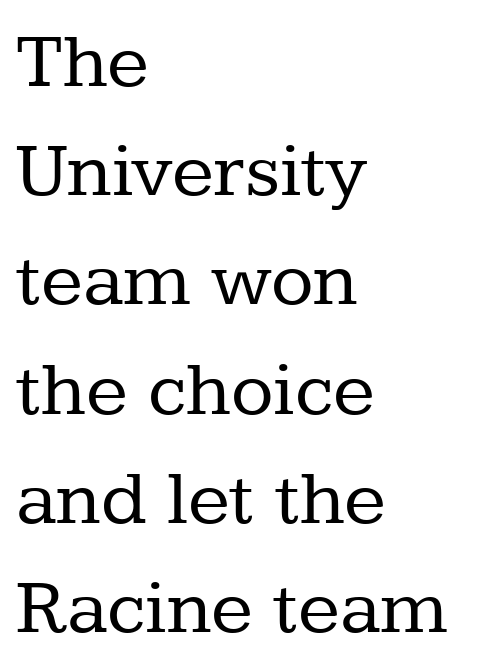
{"serif": "yes", "italic": "no", "bold": "no", "weight": "regular", "width": "normal", "stroke_contrast": "low", "x_height": "medium", "monospaced": "no", "underline": "no", "align": "left", "line_spacing": "normal", "line_spacing_ratio": 1.4, "letter_spacing": "normal", "letter_spacing_em": 0.0, "glyph_px": 78}
